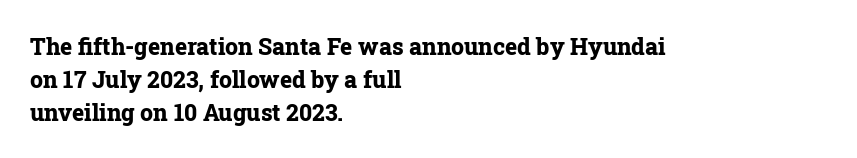
Q: Is the text bold? A: Yes.
Q: Is the text italic (slanted)? A: No, it is upright.
Q: Is the text underlined? A: No.
Q: How is the paragraph aligned? A: Left-aligned.
Q: Is the spacing between letters normal or unusually wide? A: Normal.
Q: Is the spacing between lines tight, normal or loose? A: Normal.
